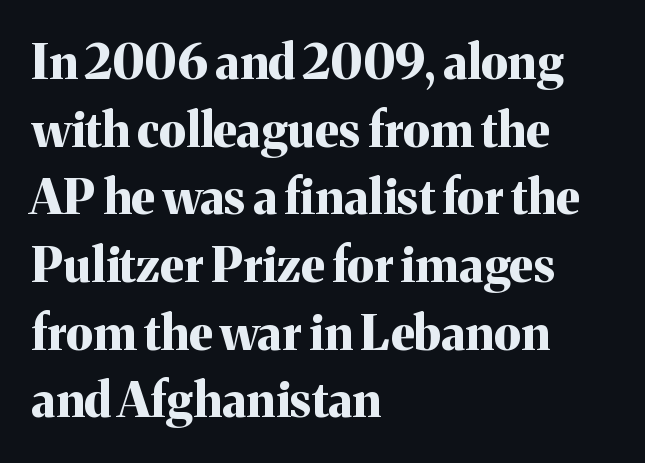
Q: Is the text bold? A: Yes.
Q: Is the text italic (slanted)? A: No, it is upright.
Q: Is the typeface a serif or a sans-serif typeface? A: Serif.
Q: Is the text underlined? A: No.
Q: How is the paragraph aligned? A: Left-aligned.
Q: Is the spacing between letters normal or unusually wide? A: Normal.
Q: Is the spacing between lines tight, normal or loose? A: Normal.
Q: Width (condensed, normal, or wide)? A: Normal.
Q: Stroke contrast? A: Medium.
Q: x-height? A: Medium.
Q: Monospaced? A: No.
